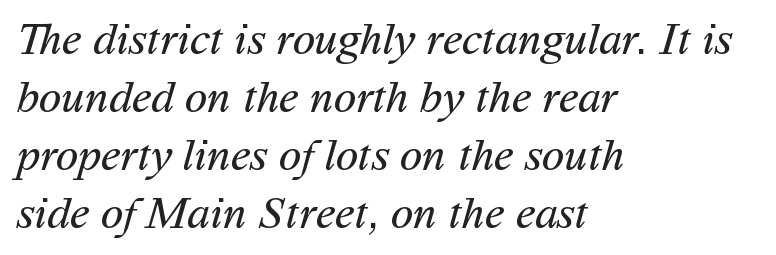
Check where the strokes stop: nothing finishes them off — pure sans. One glance says typical: line gaps are just what's usual. The typeface has the unassuming heft of standard copy or less. Honestly, there is no underline to notice here at all. All the whitespace from short lines collects on the right. There is no visible air inserted between adjacent glyphs.
